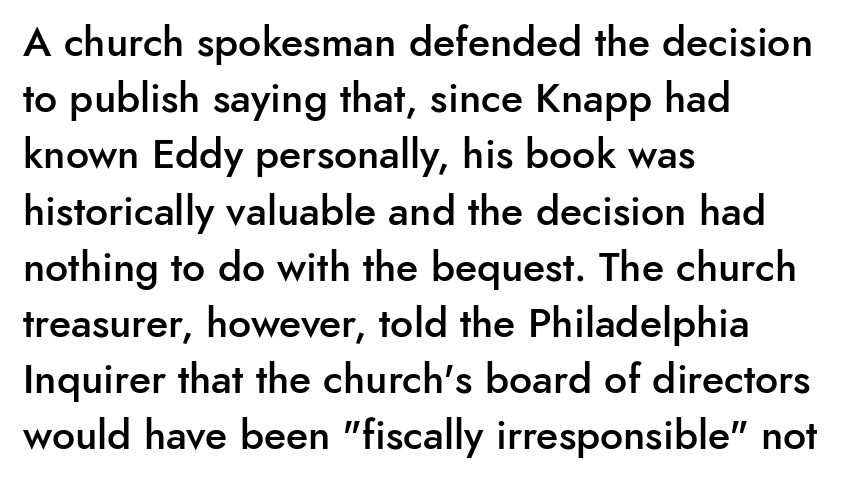
Notice how the passage keeps a crisp vertical edge on the left only. The font family rendered here belongs to the sans-serif group. Letters rest on an invisible, unmarked baseline. Quick note: not italic, upright. The font is running at a semibold setting, under full bold.
